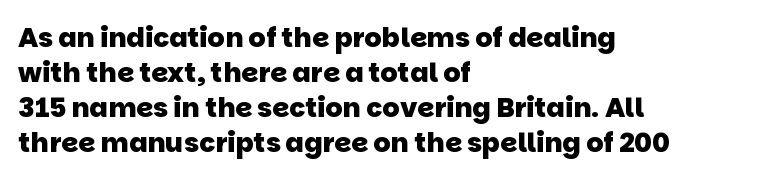
Q: Is the text bold? A: Yes.
Q: Is the text underlined? A: No.
Q: How is the paragraph aligned? A: Left-aligned.
Q: Is the spacing between letters normal or unusually wide? A: Normal.
Q: Is the spacing between lines tight, normal or loose? A: Normal.
